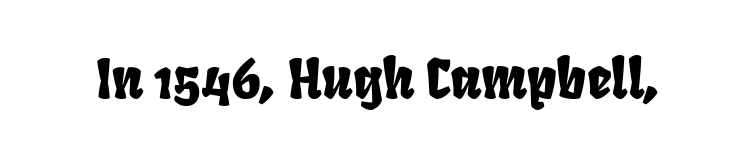
{"serif": "no", "width": "condensed", "stroke_contrast": "low", "x_height": "large", "monospaced": "no", "underline": "no", "letter_spacing": "normal", "letter_spacing_em": 0.0, "glyph_px": 54}
